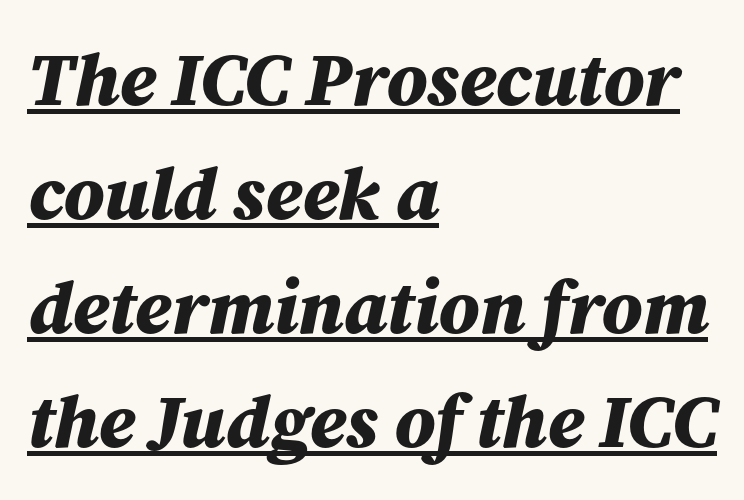
Q: Is the text bold? A: Yes.
Q: Is the text italic (slanted)? A: Yes, it leans right by about 12 degrees.
Q: Is the text underlined? A: Yes.
Q: How is the paragraph aligned? A: Left-aligned.
Q: Is the spacing between letters normal or unusually wide? A: Normal.
Q: Is the spacing between lines tight, normal or loose? A: Normal.
Q: Width (condensed, normal, or wide)? A: Normal.
Q: Stroke contrast? A: Medium.
Q: x-height? A: Medium.
Q: Monospaced? A: No.
